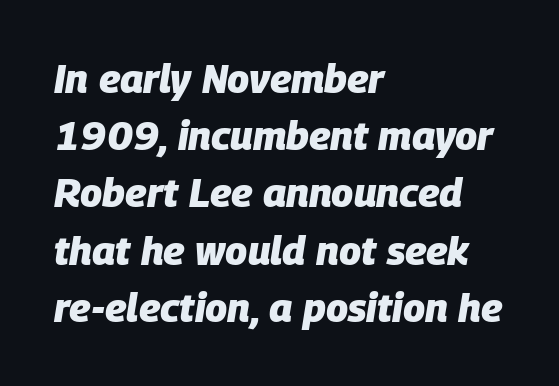
Q: Is the text bold? A: Yes.
Q: Is the text italic (slanted)? A: Yes, it leans right by about 9 degrees.
Q: Is the text underlined? A: No.
Q: How is the paragraph aligned? A: Left-aligned.
Q: Is the spacing between letters normal or unusually wide? A: Normal.
Q: Is the spacing between lines tight, normal or loose? A: Normal.
Q: Width (condensed, normal, or wide)? A: Normal.
Q: Stroke contrast? A: Low.
Q: x-height? A: Large.
Q: Monospaced? A: No.
